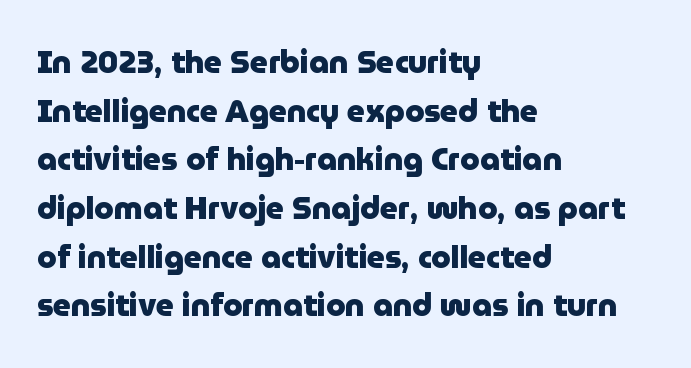
Font category for this specimen: sans-serif. Bold? Absolutely — the strokes are thick and heavy. One-word summary of the alignment: left. This sample has the flowing, uneven cadence of proportional lettering. Underlining? Definitely not there.
